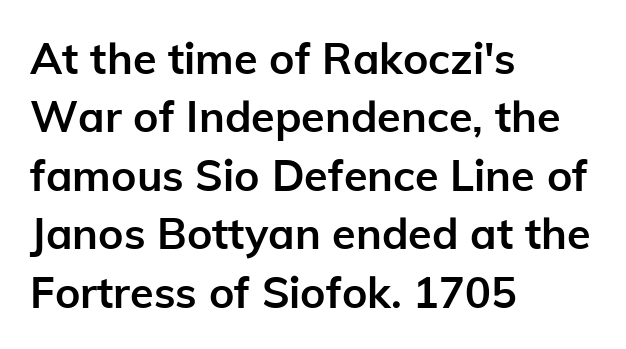
The image shows 43 px semibold sans-serif type, upright; set left-aligned, normal line spacing (1.36x), normal letter spacing, not underlined; low stroke contrast and a medium x-height.
